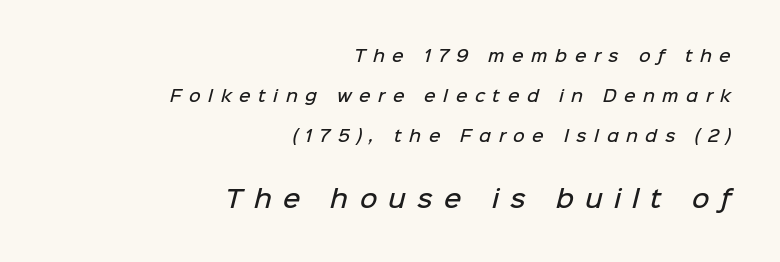
{"bold": "semi", "underline": "no", "align": "right", "line_spacing": "loose", "line_spacing_ratio": 2.49, "letter_spacing": "wide", "letter_spacing_em": 0.47, "larger_block": "second", "size_ratio": 1.5, "glyph_px": 24}
